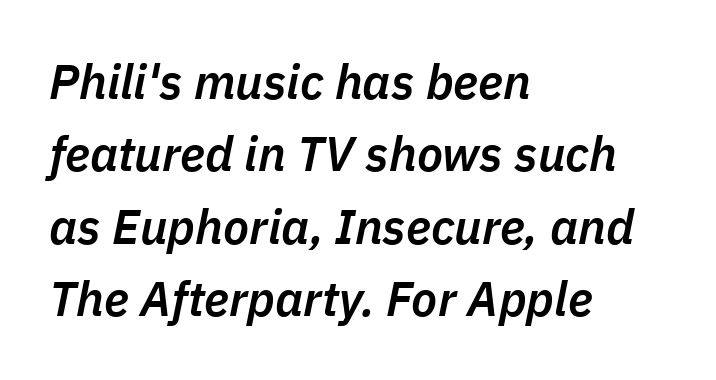
{"italic": "yes", "lean": "right", "slant_degrees": 11, "bold": "semi", "weight": "semibold", "width": "normal", "stroke_contrast": "low", "x_height": "medium", "monospaced": "no", "underline": "no", "align": "left", "line_spacing": "normal", "line_spacing_ratio": 1.51, "letter_spacing": "normal", "letter_spacing_em": 0.0, "glyph_px": 48}
